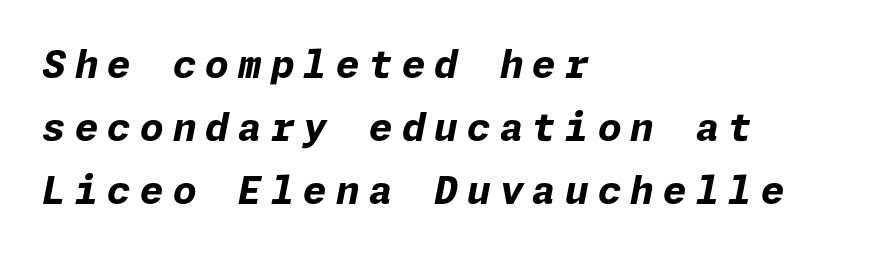
Q: Is the text bold? A: Yes.
Q: Is the text italic (slanted)? A: Yes, it leans right by about 11 degrees.
Q: Is the text underlined? A: No.
Q: How is the paragraph aligned? A: Left-aligned.
Q: Is the spacing between letters normal or unusually wide? A: Unusually wide.
Q: Is the spacing between lines tight, normal or loose? A: Normal.
Q: Width (condensed, normal, or wide)? A: Normal.
Q: Stroke contrast? A: Low.
Q: x-height? A: Medium.
